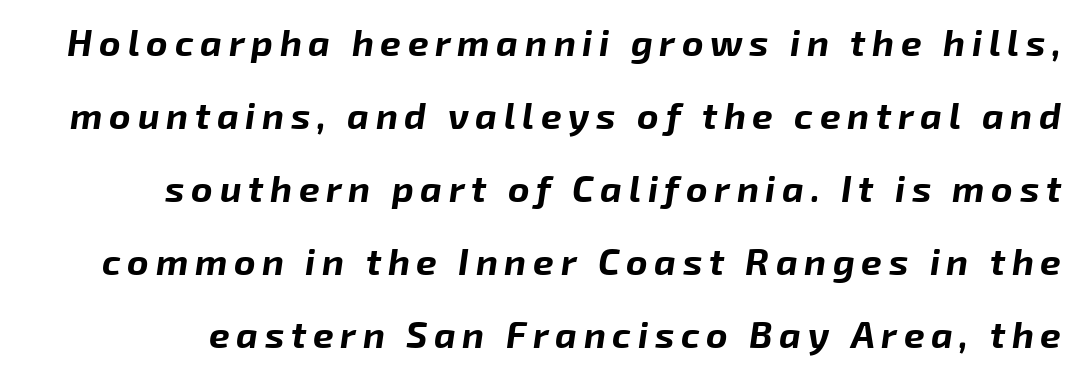
The image shows 37 px bold type, italic (leaning right); set loose line spacing (1.97x), not underlined; low stroke contrast and a medium x-height.
